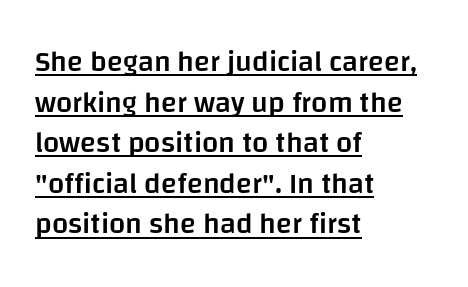
{"serif": "no", "italic": "no", "bold": "semi", "weight": "semibold", "width": "normal", "stroke_contrast": "low", "x_height": "large", "monospaced": "no", "underline": "yes", "align": "left", "line_spacing": "normal", "line_spacing_ratio": 1.4, "letter_spacing": "normal", "letter_spacing_em": 0.0, "glyph_px": 29}
